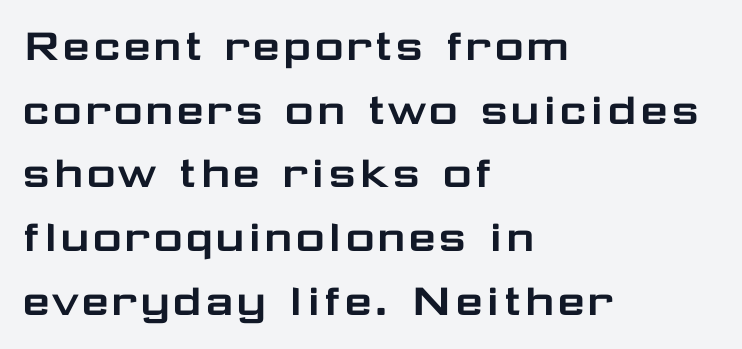
Spacing verdict: proportional, widths tailored to each character. These lines keep a tight, regular rhythm from letter to letter. Vertically, the passage feels balanced, rows spaced as you'd expect. Alignment: flush left.
